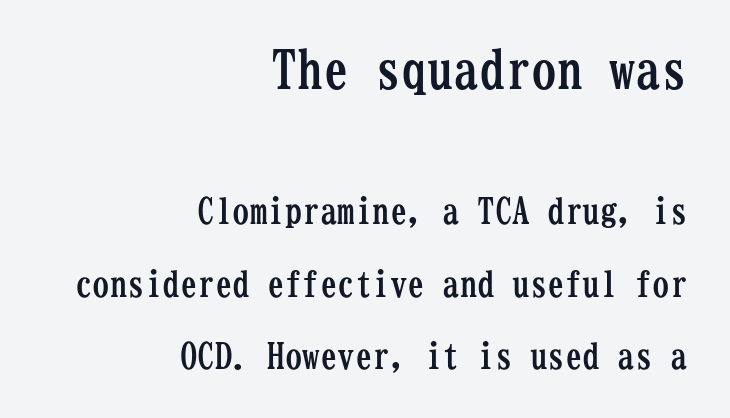
The image shows 52 px semibold, condensed serif type, upright, monospaced; set right-aligned, loose line spacing (2.08x), normal letter spacing, not underlined; the first (top) block is 1.49x larger; low stroke contrast and a medium x-height.
